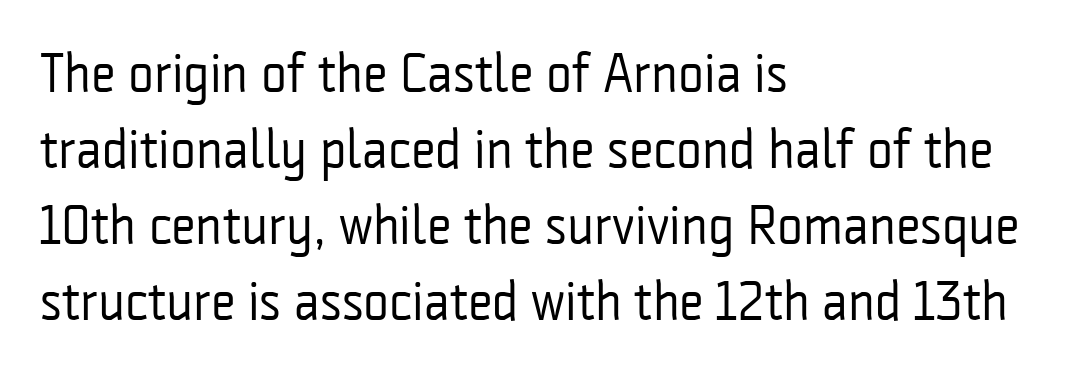
{"serif": "no", "italic": "no", "bold": "no", "weight": "regular", "width": "condensed", "stroke_contrast": "low", "x_height": "medium", "monospaced": "no", "underline": "no", "align": "left", "line_spacing": "normal", "line_spacing_ratio": 1.38, "letter_spacing": "normal", "letter_spacing_em": 0.0, "glyph_px": 55}
